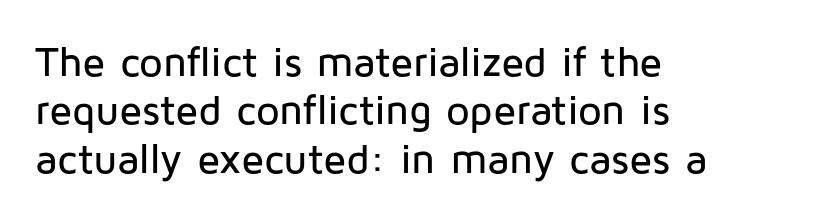
The font family rendered here belongs to the sans-serif group. These lines were composed using upright roman letters. A student would call this left alignment; a typographer would say flush left, rag right. Successive baselines arrive quickly, one right under another. The face used here is proportionally spaced, like ordinary book or web type.
